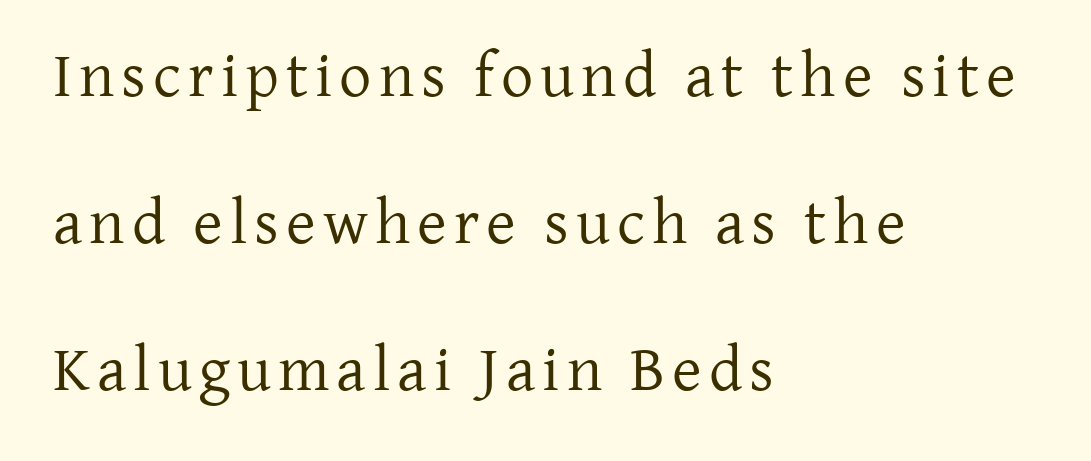
Leading: increased. You could not count columns in this text — the font is proportionally spaced. Lines of text with bare space underneath. Is the type heavy? It reads as light-to-regular instead. A student would call this left alignment; a typographer would say flush left, rag right. Vertical strokes here are truly vertical.
